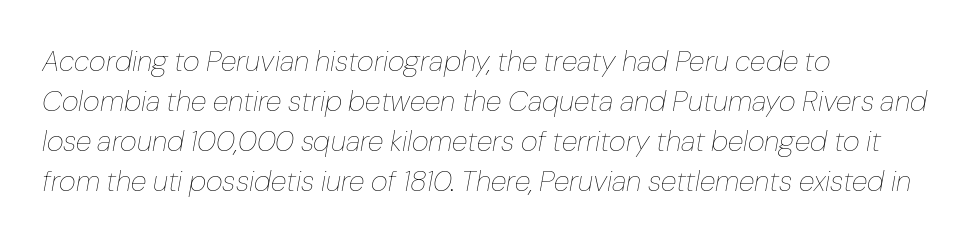
{"italic": "yes", "lean": "right", "slant_degrees": 10, "bold": "no", "weight": "thin", "width": "normal", "stroke_contrast": "low", "x_height": "medium", "monospaced": "no", "underline": "no", "align": "left", "line_spacing": "normal", "line_spacing_ratio": 1.38, "letter_spacing": "normal", "letter_spacing_em": 0.0, "glyph_px": 29}
